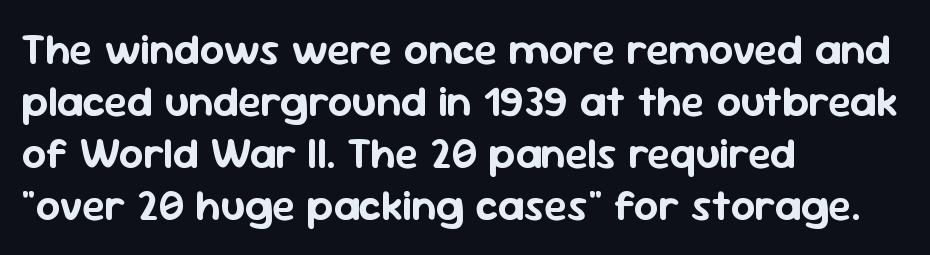
The image shows 43 px sans-serif type, upright; set left-aligned, line spacing 1.21x, normal letter spacing, not underlined; low stroke contrast and a medium x-height.
